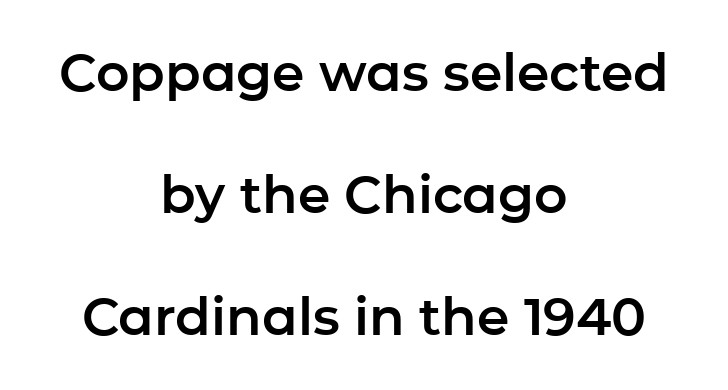
Q: Is the text italic (slanted)? A: No, it is upright.
Q: Is the typeface a serif or a sans-serif typeface? A: Sans-serif.
Q: Is the text underlined? A: No.
Q: How is the paragraph aligned? A: Centered.
Q: Is the spacing between letters normal or unusually wide? A: Normal.
Q: Is the spacing between lines tight, normal or loose? A: Loose.
Q: Width (condensed, normal, or wide)? A: Normal.
Q: Stroke contrast? A: Low.
Q: x-height? A: Medium.
Q: Monospaced? A: No.
